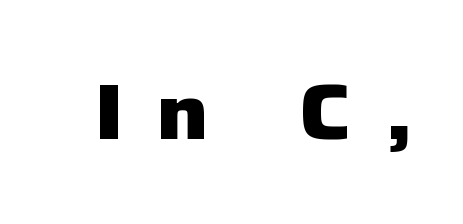
The image shows 78 px heavy sans-serif type, upright; set unusually wide letter spacing (+0.43 em), not underlined; low stroke contrast and a medium x-height.
